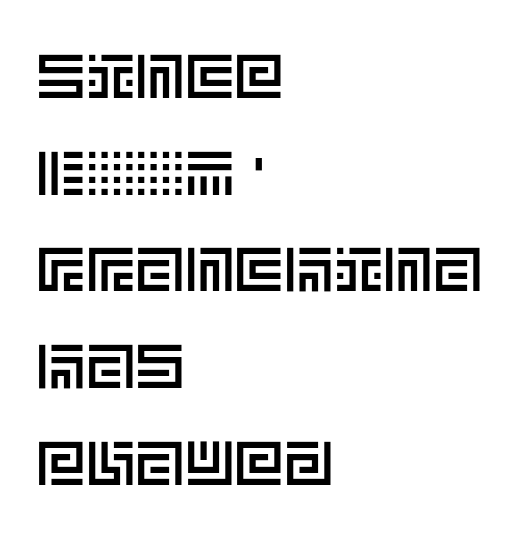
The image shows 62 px text type, upright; set left-aligned, normal line spacing (1.56x), normal letter spacing, not underlined; a large x-height.
